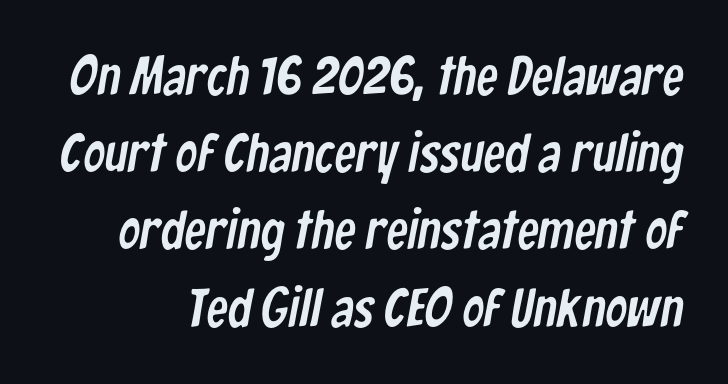
{"serif": "no", "width": "condensed", "stroke_contrast": "low", "x_height": "medium", "monospaced": "no", "underline": "no", "line_spacing": "normal", "line_spacing_ratio": 1.43, "letter_spacing": "normal", "letter_spacing_em": 0.0, "glyph_px": 54}
